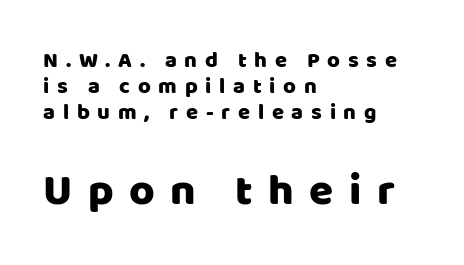
Each line starts at the same left margin while the right side varies. The letters in the lower block stand taller than those in the block above. Do the characters align in a grid? No, the font is proportional. Look at the tracking — it's clearly loosened, letters drifting apart. The string is rendered with underlining switched off. A typesetter would label this face a sans.
